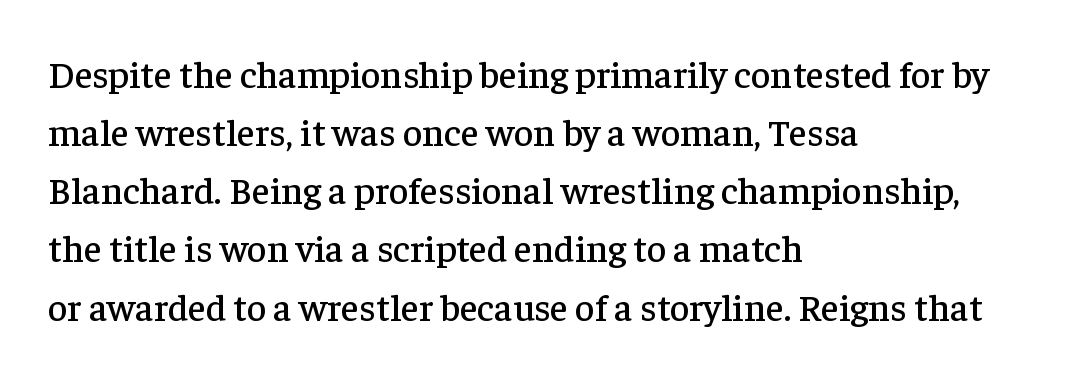
The image shows 38 px serif type, upright; set left-aligned, normal line spacing (1.53x), normal letter spacing, not underlined; low stroke contrast and a medium x-height.
